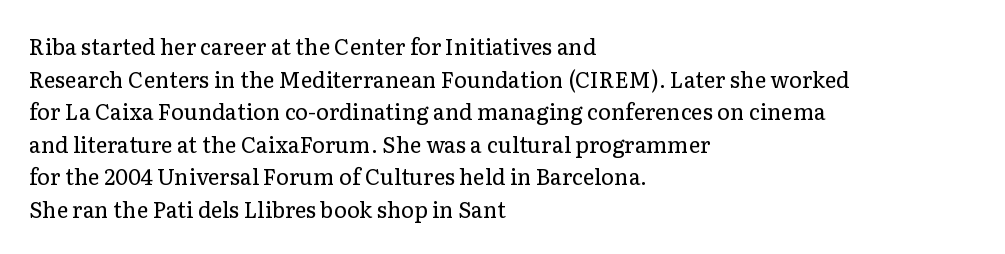
{"italic": "no", "bold": "no", "underline": "no", "align": "left", "line_spacing": "normal", "line_spacing_ratio": 1.48, "letter_spacing": "normal", "letter_spacing_em": 0.0, "glyph_px": 22}
